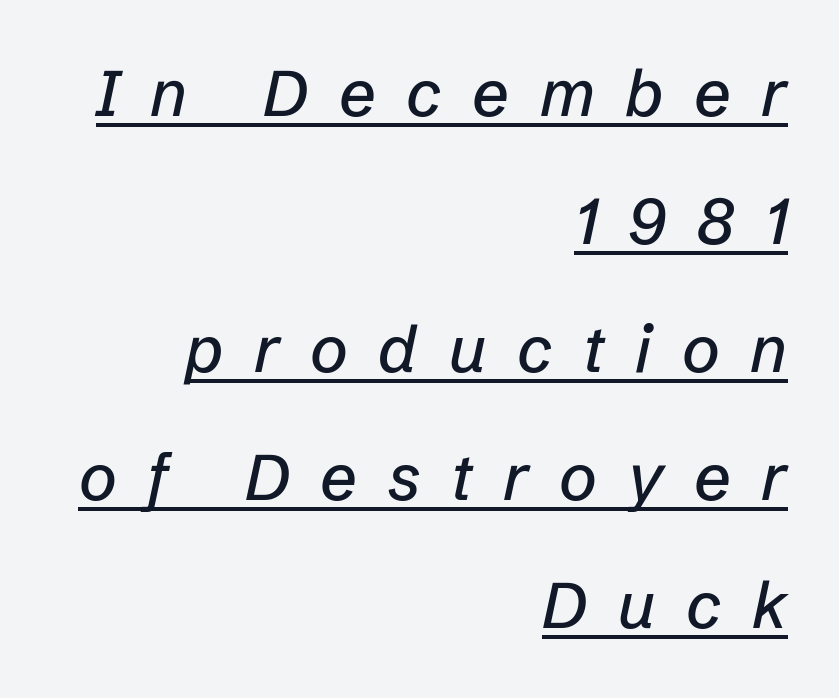
Q: Is the text italic (slanted)? A: Yes, it leans right by about 12 degrees.
Q: Is the text underlined? A: Yes.
Q: How is the paragraph aligned? A: Right-aligned.
Q: Is the spacing between letters normal or unusually wide? A: Unusually wide.
Q: Is the spacing between lines tight, normal or loose? A: Loose.
Q: Width (condensed, normal, or wide)? A: Normal.
Q: Stroke contrast? A: Low.
Q: x-height? A: Medium.
Q: Monospaced? A: No.
